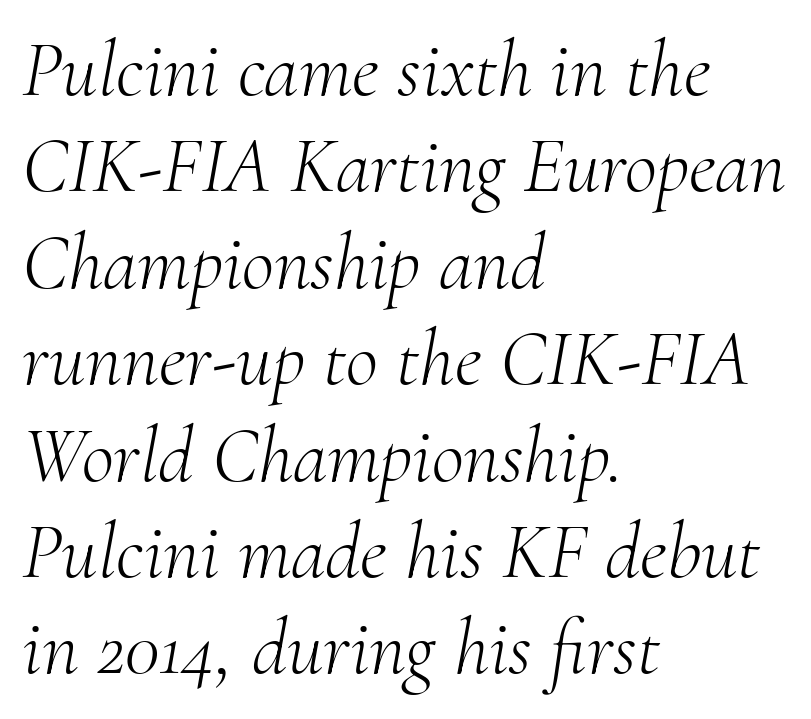
The image shows 79 px light serif type, italic (leaning right); set left-aligned, line spacing 1.22x, normal letter spacing, not underlined; medium stroke contrast and a small x-height.
